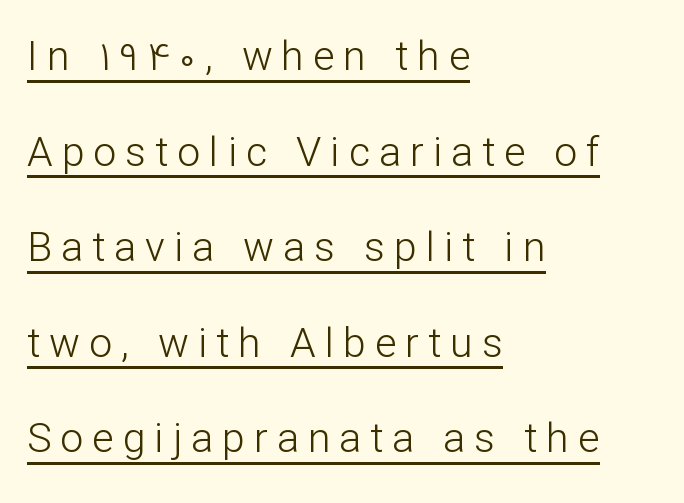
Q: Is the text bold? A: No.
Q: Is the text italic (slanted)? A: No, it is upright.
Q: Is the typeface a serif or a sans-serif typeface? A: Sans-serif.
Q: Is the text underlined? A: Yes.
Q: How is the paragraph aligned? A: Left-aligned.
Q: Is the spacing between letters normal or unusually wide? A: Unusually wide.
Q: Is the spacing between lines tight, normal or loose? A: Loose.
Q: Width (condensed, normal, or wide)? A: Normal.
Q: Stroke contrast? A: Low.
Q: x-height? A: Medium.
Q: Monospaced? A: No.
